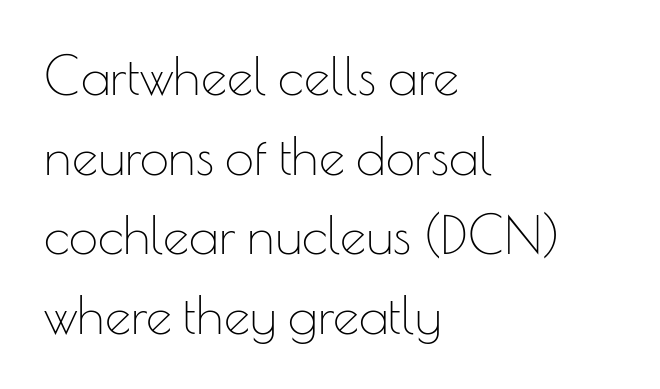
The image shows 52 px thin sans-serif type, upright; set left-aligned, normal line spacing (1.53x), normal letter spacing, not underlined; low stroke contrast and a small x-height.
